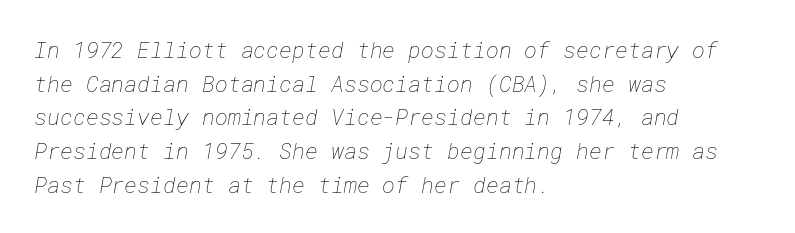
Q: Is the text bold? A: No.
Q: Is the text underlined? A: No.
Q: How is the paragraph aligned? A: Left-aligned.
Q: Is the spacing between letters normal or unusually wide? A: Normal.
Q: Is the spacing between lines tight, normal or loose? A: Normal.
